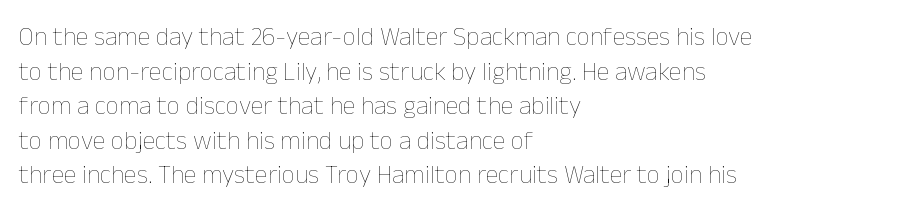
No chunkiness to these letters — they're not bold. A classic flush-left, rag-right setting is used for this passage. One glance says typical: line gaps are just what's usual. The letters sit at their default tracking, neither squeezed nor spread.
